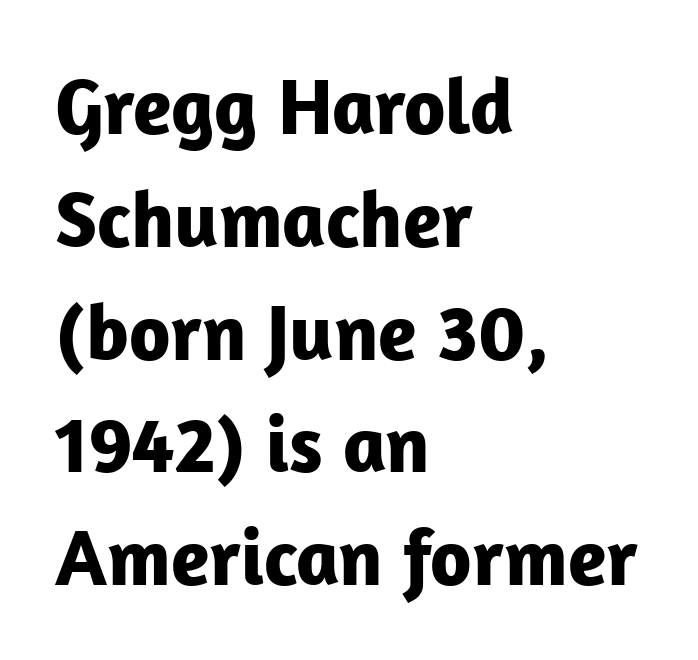
{"serif": "no", "italic": "no", "bold": "yes", "weight": "bold", "width": "normal", "stroke_contrast": "low", "x_height": "medium", "monospaced": "no", "underline": "no", "align": "left", "line_spacing": "normal", "line_spacing_ratio": 1.41, "letter_spacing": "normal", "letter_spacing_em": 0.0, "glyph_px": 80}
